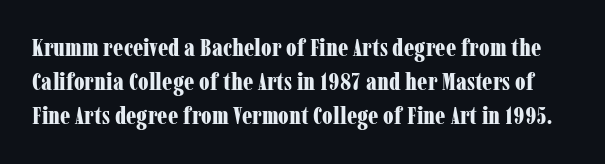
Typographic density is high because the face is bold. The gap between lines stays unmarked. Summary of vertical rhythm: regular, with standard interline spacing. Short note: letters normally spaced.
